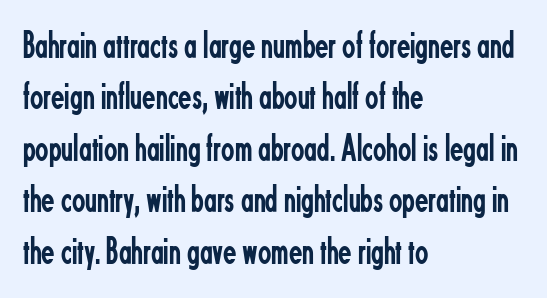
{"serif": "no", "italic": "no", "bold": "no", "weight": "regular", "width": "condensed", "stroke_contrast": "low", "x_height": "small", "monospaced": "no", "underline": "no", "align": "left", "line_spacing": "normal", "line_spacing_ratio": 1.32, "letter_spacing": "normal", "letter_spacing_em": 0.0, "glyph_px": 39}
